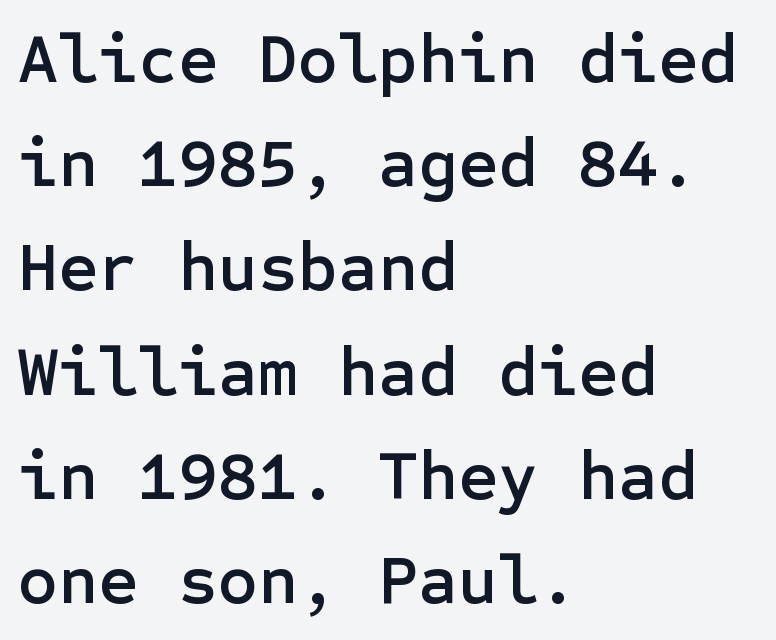
Q: Is the text italic (slanted)? A: No, it is upright.
Q: Is the typeface a serif or a sans-serif typeface? A: Sans-serif.
Q: Is the text underlined? A: No.
Q: How is the paragraph aligned? A: Left-aligned.
Q: Is the spacing between letters normal or unusually wide? A: Normal.
Q: Is the spacing between lines tight, normal or loose? A: Normal.
Q: Width (condensed, normal, or wide)? A: Normal.
Q: Stroke contrast? A: Low.
Q: x-height? A: Medium.
